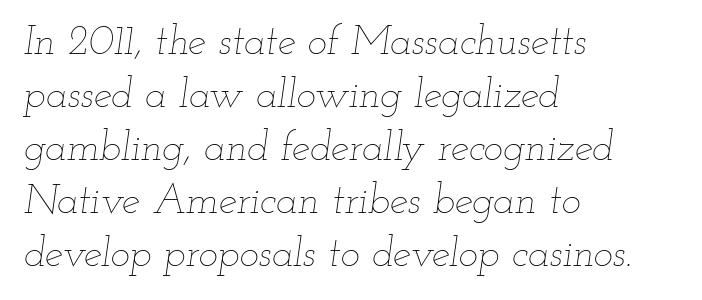
{"italic": "yes", "lean": "right", "slant_degrees": 12, "bold": "no", "weight": "thin", "width": "wide", "stroke_contrast": "low", "x_height": "small", "monospaced": "no", "underline": "no", "align": "left", "line_spacing": "normal", "line_spacing_ratio": 1.29, "letter_spacing": "normal", "letter_spacing_em": 0.0, "glyph_px": 41}
